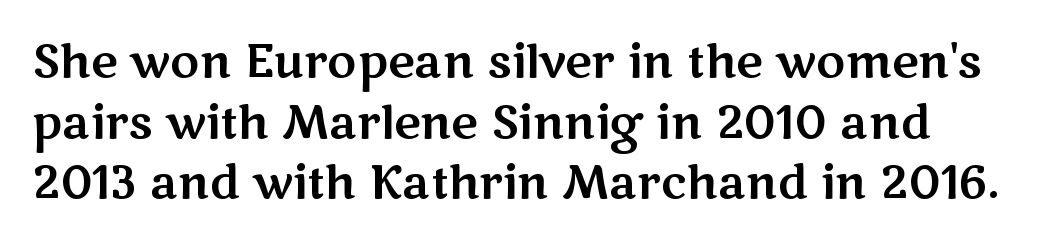
{"serif": "no", "italic": "no", "width": "wide", "stroke_contrast": "medium", "x_height": "medium", "monospaced": "no", "underline": "no", "line_spacing": "normal", "line_spacing_ratio": 1.35, "letter_spacing": "normal", "letter_spacing_em": 0.0, "glyph_px": 45}
